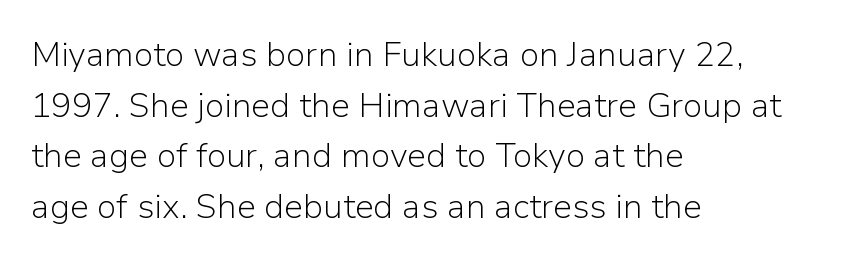
{"serif": "no", "italic": "no", "bold": "no", "weight": "light", "width": "normal", "stroke_contrast": "low", "x_height": "medium", "monospaced": "no", "underline": "no", "align": "left", "line_spacing": "normal", "line_spacing_ratio": 1.49, "letter_spacing": "normal", "letter_spacing_em": 0.0, "glyph_px": 34}
